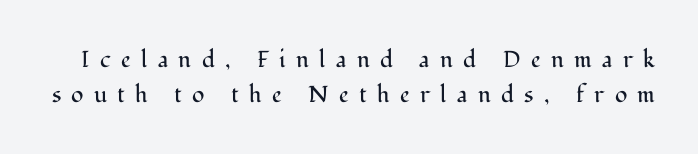
{"italic": "no", "bold": "no", "underline": "no", "line_spacing": "normal", "line_spacing_ratio": 1.51, "letter_spacing": "wide", "letter_spacing_em": 0.45, "glyph_px": 23}
